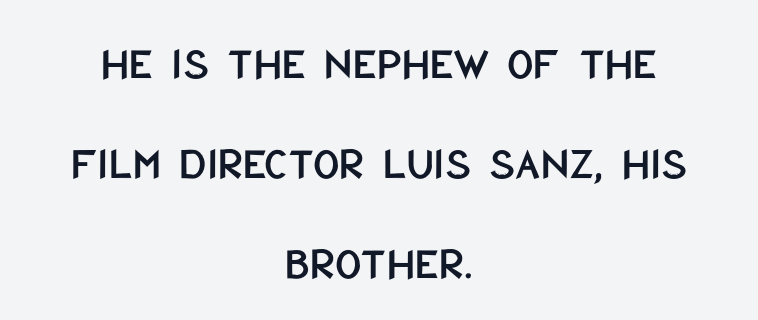
Q: Is the text italic (slanted)? A: No, it is upright.
Q: Is the typeface a serif or a sans-serif typeface? A: Sans-serif.
Q: Is the text underlined? A: No.
Q: How is the paragraph aligned? A: Centered.
Q: Is the spacing between letters normal or unusually wide? A: Normal.
Q: Is the spacing between lines tight, normal or loose? A: Loose.
Q: Width (condensed, normal, or wide)? A: Condensed.
Q: Stroke contrast? A: Low.
Q: x-height? A: Large.
Q: Monospaced? A: No.
